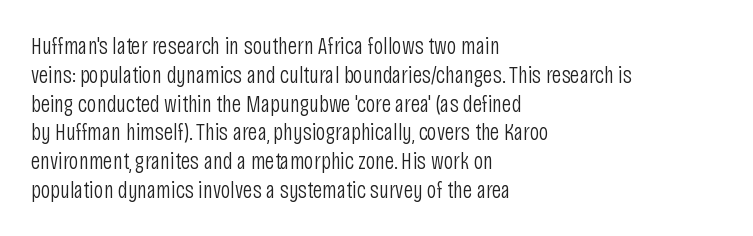
{"italic": "no", "bold": "no", "underline": "no", "align": "left", "line_spacing_ratio": 1.2, "letter_spacing": "normal", "letter_spacing_em": 0.0, "glyph_px": 24}
